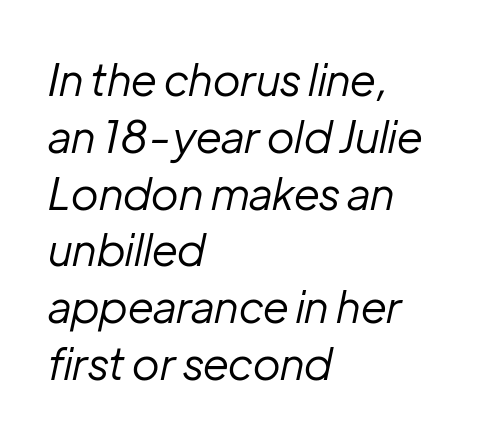
The image shows 44 px regular-weight type, italic (leaning right); set left-aligned, normal line spacing (1.29x), normal letter spacing, not underlined; low stroke contrast and a medium x-height.
